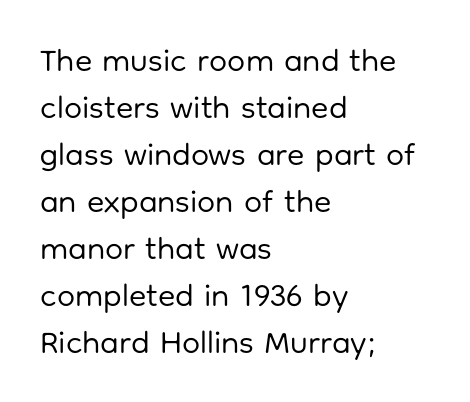
{"serif": "no", "italic": "no", "bold": "no", "weight": "regular", "width": "normal", "stroke_contrast": "low", "x_height": "medium", "monospaced": "no", "underline": "no", "align": "left", "line_spacing": "normal", "line_spacing_ratio": 1.47, "letter_spacing": "normal", "letter_spacing_em": 0.0, "glyph_px": 32}
